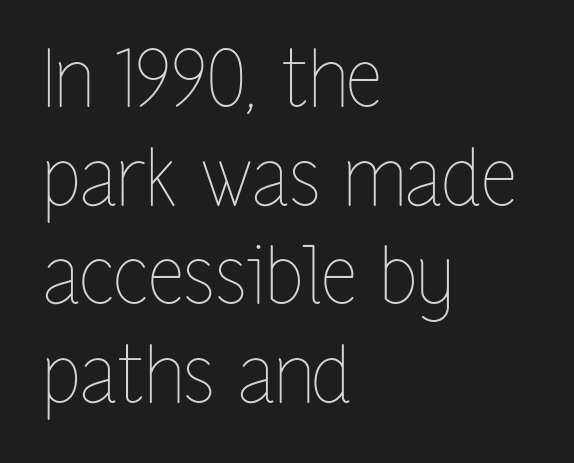
The image shows 79 px thin, condensed type, upright; set left-aligned, normal line spacing (1.25x), normal letter spacing, not underlined; low stroke contrast and a medium x-height.
